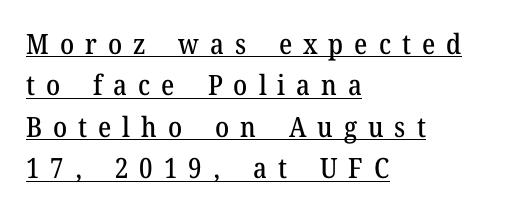
{"serif": "yes", "italic": "no", "width": "normal", "stroke_contrast": "medium", "x_height": "medium", "monospaced": "no", "underline": "yes", "align": "left", "line_spacing": "normal", "line_spacing_ratio": 1.48, "letter_spacing": "wide", "letter_spacing_em": 0.39, "glyph_px": 28}
